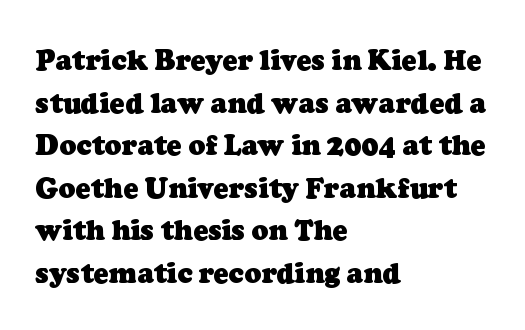
The image shows 28 px heavy serif type; set left-aligned, normal line spacing (1.52x), normal letter spacing, not underlined; low stroke contrast and a medium x-height.
